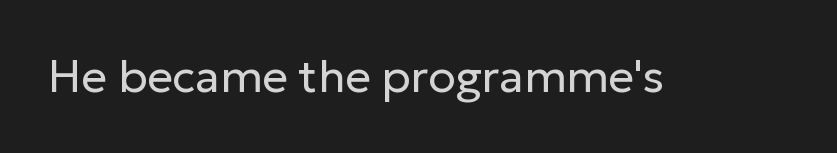
Q: Is the text bold? A: No.
Q: Is the text italic (slanted)? A: No, it is upright.
Q: Is the typeface a serif or a sans-serif typeface? A: Sans-serif.
Q: Is the text underlined? A: No.
Q: Is the spacing between letters normal or unusually wide? A: Normal.
Q: Width (condensed, normal, or wide)? A: Normal.
Q: Stroke contrast? A: Low.
Q: x-height? A: Medium.
Q: Monospaced? A: No.
